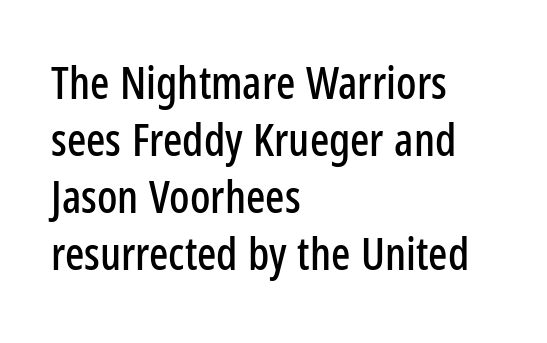
Spacing between characters is what you'd get straight out of the box. Notice how the passage keeps a crisp vertical edge on the left only. Descenders hang freely into open space. Interline gaps are of average width in this sample.
